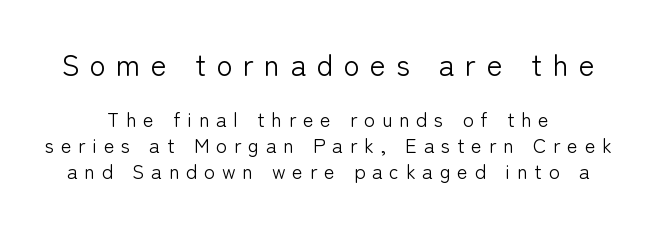
Q: Is the text bold? A: No.
Q: Is the text italic (slanted)? A: No, it is upright.
Q: Is the typeface a serif or a sans-serif typeface? A: Sans-serif.
Q: Is the text underlined? A: No.
Q: Is the spacing between letters normal or unusually wide? A: Unusually wide.
Q: Is the spacing between lines tight, normal or loose? A: Normal.
Q: Which block of text is set in a larger size, the first (top) or the second (bottom)? A: The first (top) one.
Q: Width (condensed, normal, or wide)? A: Normal.
Q: Stroke contrast? A: Low.
Q: x-height? A: Medium.
Q: Monospaced? A: No.
